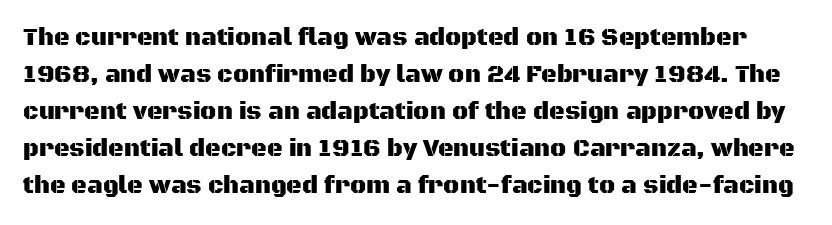
The image shows 24 px text type, upright; set normal line spacing (1.54x), normal letter spacing, not underlined.
